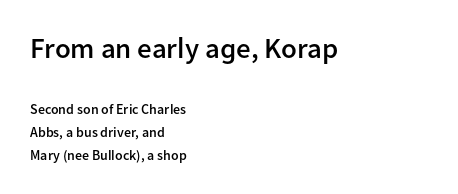
Between these two stacked blocks, the higher one wins on size. Looks like regular typesetting: each glyph gets only the width it needs. Whoever set this chose a conventional vertical rhythm. The typesetting leans somewhat heavy: a semibold. The letters carry no serifs — their stems end cleanly without finishing strokes.
